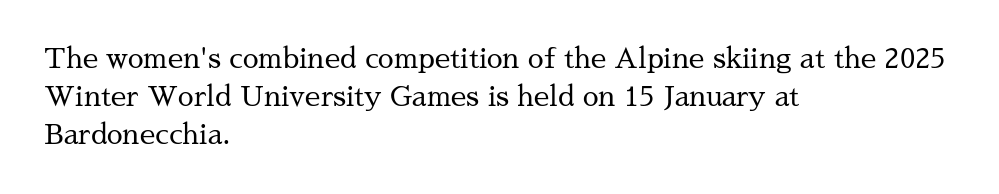
{"serif": "yes", "italic": "no", "bold": "no", "weight": "regular", "width": "normal", "stroke_contrast": "medium", "x_height": "medium", "monospaced": "no", "underline": "no", "align": "left", "line_spacing": "normal", "line_spacing_ratio": 1.36, "letter_spacing": "normal", "letter_spacing_em": 0.0, "glyph_px": 28}
